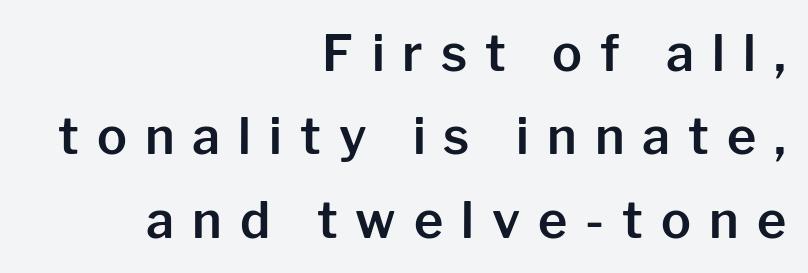
The tracking reads as deliberately expanded to a designer's eye. Does the leading feel generous? No, just average. Is this a fixed-width face? No — the glyphs have proportional, varying widths. A flush-right, rag-left setting is used for this passage. The font's upright variant was chosen for this text. Has an underline been added? It has not.
